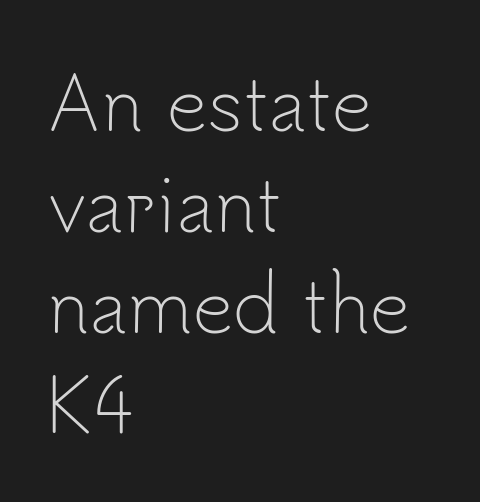
{"serif": "no", "italic": "no", "bold": "no", "weight": "light", "width": "normal", "stroke_contrast": "low", "x_height": "small", "monospaced": "no", "underline": "no", "align": "left", "line_spacing": "normal", "line_spacing_ratio": 1.4, "letter_spacing": "normal", "letter_spacing_em": 0.0, "glyph_px": 72}
